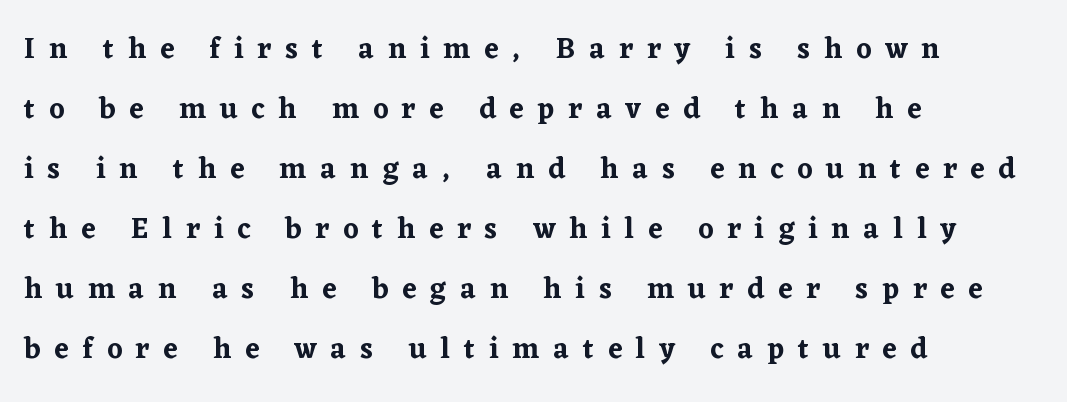
{"serif": "yes", "italic": "no", "width": "normal", "stroke_contrast": "low", "x_height": "medium", "monospaced": "no", "underline": "no", "align": "left", "line_spacing": "loose", "line_spacing_ratio": 2.07, "letter_spacing": "wide", "letter_spacing_em": 0.48, "glyph_px": 29}
